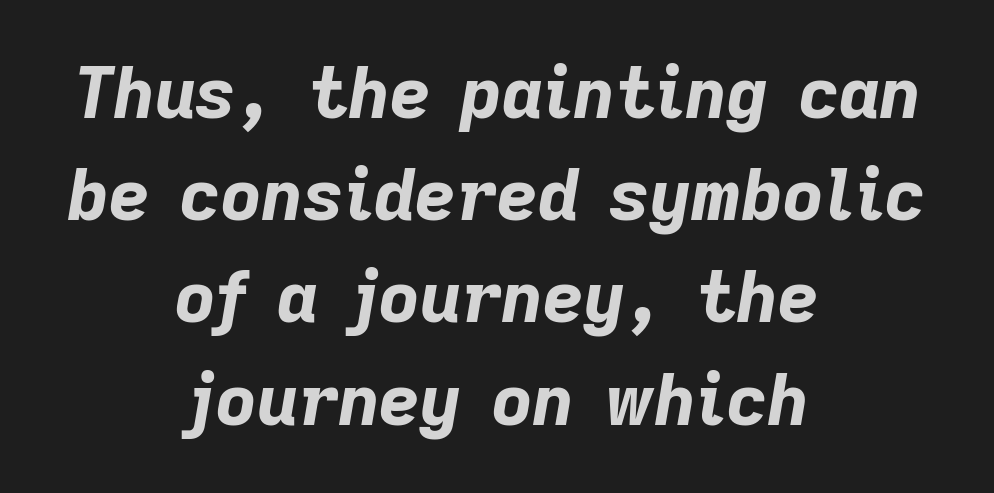
{"italic": "yes", "lean": "right", "slant_degrees": 9, "bold": "yes", "weight": "bold", "width": "normal", "stroke_contrast": "low", "x_height": "medium", "monospaced": "no", "underline": "no", "align": "center", "line_spacing": "normal", "line_spacing_ratio": 1.44, "letter_spacing": "normal", "letter_spacing_em": 0.0, "glyph_px": 71}
